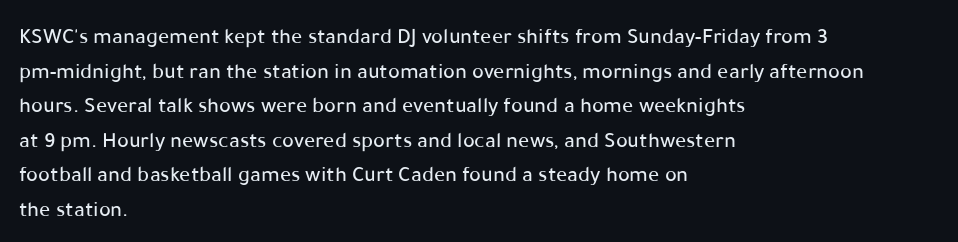
The image shows 22 px text type, upright; set left-aligned, normal line spacing (1.57x), normal letter spacing, not underlined.
